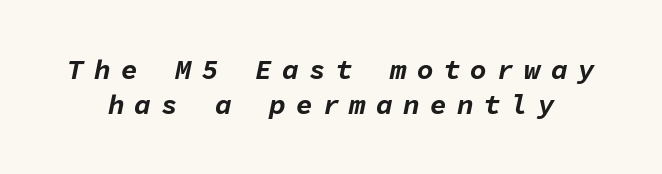
The image shows 28 px bold type, italic (leaning right), monospaced; set normal line spacing (1.26x), unusually wide letter spacing (+0.36 em), not underlined; low stroke contrast and a medium x-height.
